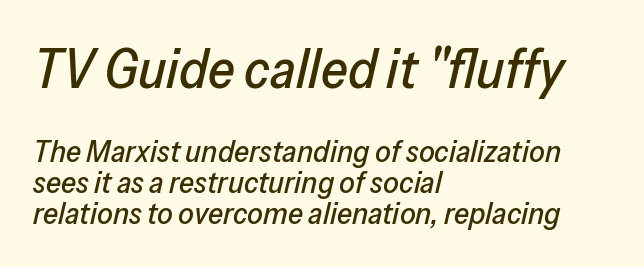
Tracking here is standard; glyphs follow each other at the usual distance. Line starts are locked; line ends wander. The glyphs look as if they've been sheared to an angle. Bigger letters appear in the top chunk; the bottom chunk is reduced. Students, observe: this is what under-led, compact text looks like. Proportional: the letters do not fall into vertical columns.
